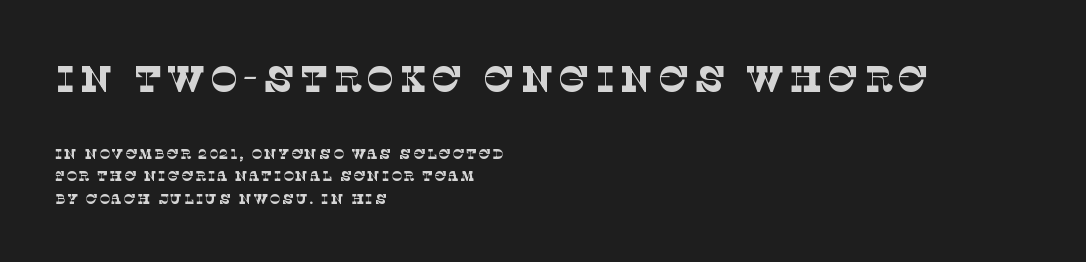
{"serif": "yes", "bold": "no", "weight": "thin", "width": "normal", "stroke_contrast": "low", "x_height": "large", "monospaced": "no", "underline": "no", "align": "left", "line_spacing": "normal", "line_spacing_ratio": 1.62, "larger_block": "first", "size_ratio": 2.64, "glyph_px": 37}
